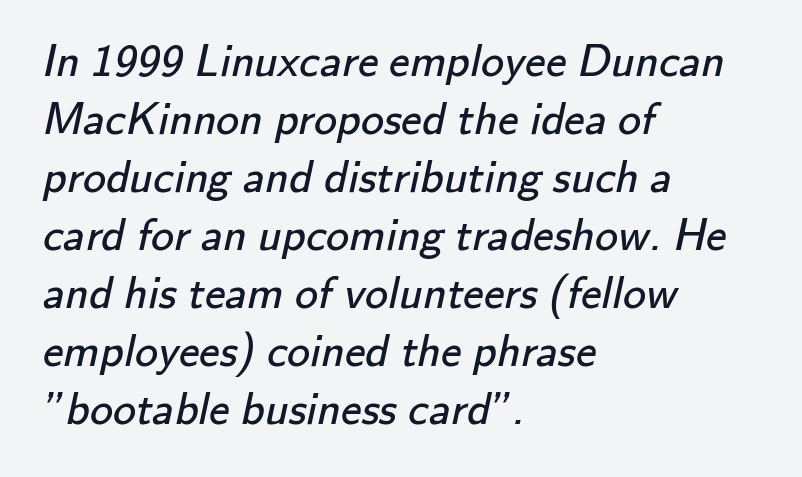
Do the characters align in a grid? No, the font is proportional. The lines sit at an ordinary, default distance from one another. Does extra space separate the letters? No, they use regular spacing. Font category for this specimen: sans-serif. Caption: face not bold, strokes unweighted. Each row of text sits above clean, open space.
